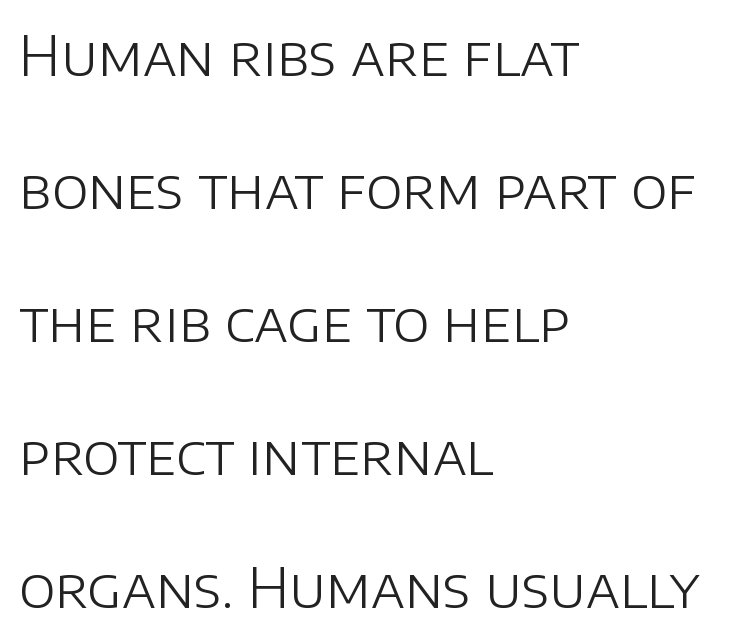
The image shows 55 px light sans-serif type, upright; set left-aligned, loose line spacing (2.42x), normal letter spacing, not underlined; low stroke contrast and a large x-height.
